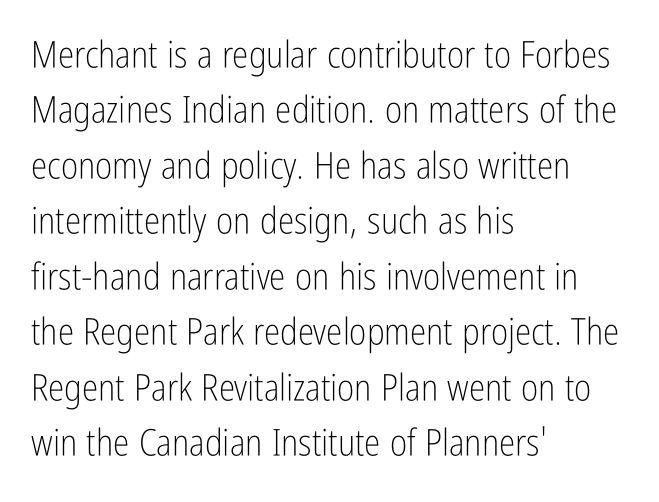
Q: Is the text bold? A: No.
Q: Is the text italic (slanted)? A: No, it is upright.
Q: Is the typeface a serif or a sans-serif typeface? A: Sans-serif.
Q: Is the text underlined? A: No.
Q: How is the paragraph aligned? A: Left-aligned.
Q: Is the spacing between letters normal or unusually wide? A: Normal.
Q: Is the spacing between lines tight, normal or loose? A: Normal.
Q: Width (condensed, normal, or wide)? A: Condensed.
Q: Stroke contrast? A: Low.
Q: x-height? A: Medium.
Q: Monospaced? A: No.
